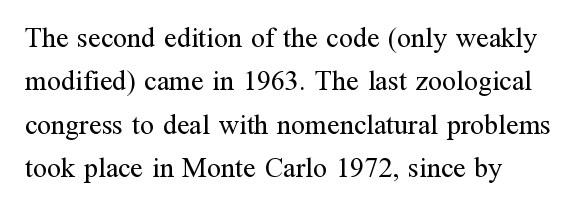
Q: Is the text bold? A: No.
Q: Is the text italic (slanted)? A: No, it is upright.
Q: Is the typeface a serif or a sans-serif typeface? A: Serif.
Q: Is the text underlined? A: No.
Q: How is the paragraph aligned? A: Left-aligned.
Q: Is the spacing between letters normal or unusually wide? A: Normal.
Q: Is the spacing between lines tight, normal or loose? A: Normal.
Q: Width (condensed, normal, or wide)? A: Normal.
Q: Stroke contrast? A: Medium.
Q: x-height? A: Medium.
Q: Monospaced? A: No.
